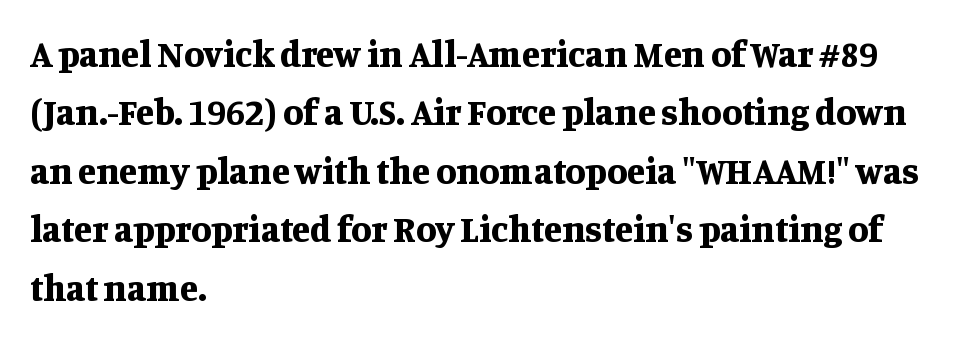
{"serif": "yes", "italic": "no", "bold": "yes", "weight": "bold", "width": "normal", "stroke_contrast": "medium", "x_height": "large", "monospaced": "no", "underline": "no", "align": "left", "line_spacing": "normal", "line_spacing_ratio": 1.58, "letter_spacing": "normal", "letter_spacing_em": 0.0, "glyph_px": 37}
